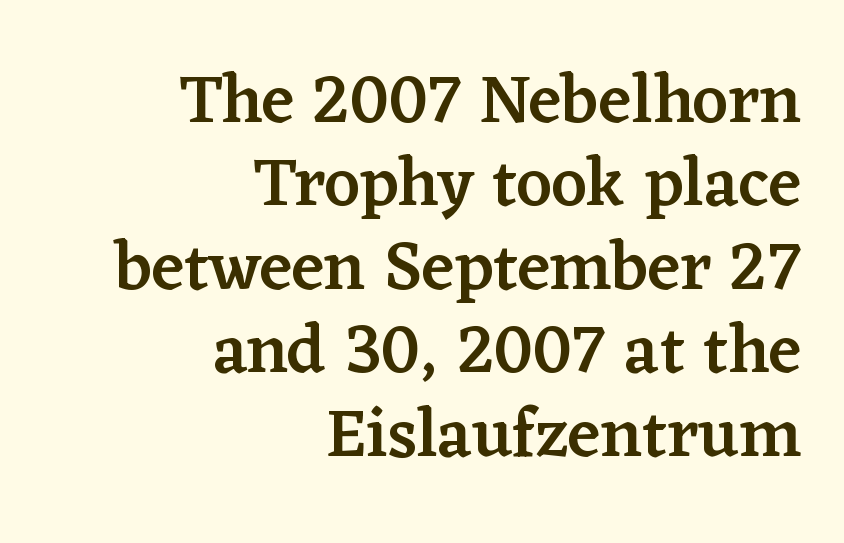
{"serif": "yes", "italic": "no", "bold": "semi", "weight": "semibold", "width": "normal", "stroke_contrast": "low", "x_height": "medium", "monospaced": "no", "underline": "no", "align": "right", "line_spacing_ratio": 1.21, "letter_spacing": "normal", "letter_spacing_em": 0.0, "glyph_px": 69}
